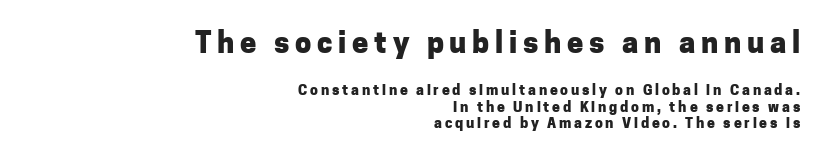
The image shows 29 px heavy sans-serif type, upright; set right-aligned, line spacing 1.18x, unusually wide letter spacing (+0.2 em), not underlined; the first (top) block is 2.07x larger; low stroke contrast and a medium x-height.
